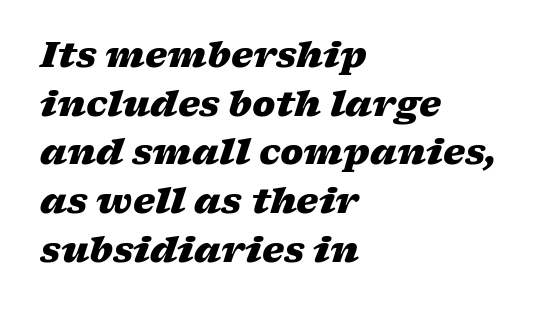
{"italic": "yes", "lean": "right", "slant_degrees": 17, "bold": "yes", "weight": "heavy", "width": "wide", "stroke_contrast": "low", "x_height": "medium", "monospaced": "no", "underline": "no", "align": "left", "line_spacing": "normal", "line_spacing_ratio": 1.39, "letter_spacing": "normal", "letter_spacing_em": 0.0, "glyph_px": 35}
